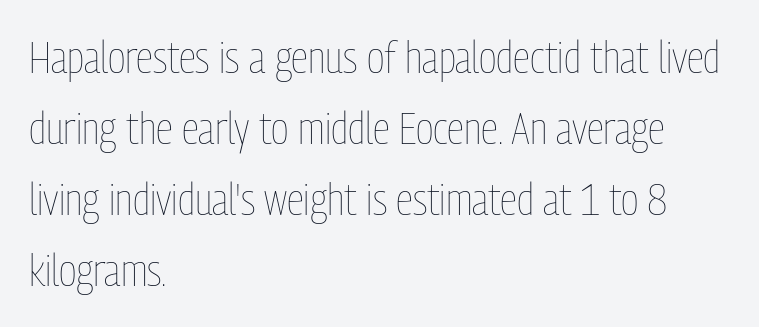
{"italic": "no", "bold": "no", "weight": "thin", "width": "condensed", "stroke_contrast": "low", "x_height": "medium", "monospaced": "no", "underline": "no", "align": "left", "line_spacing": "normal", "line_spacing_ratio": 1.58, "letter_spacing": "normal", "letter_spacing_em": 0.0, "glyph_px": 45}
